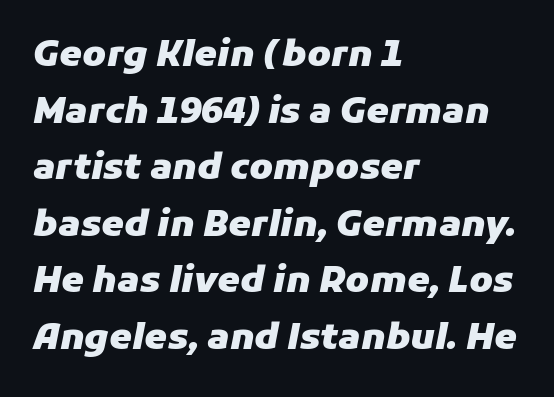
In terms of leading, this rendering sits right in the middle. These lines are rendered in a variable-pitch font. Quick note: italic. The ragged edge is on the right, which tells us the setting is flush left.
